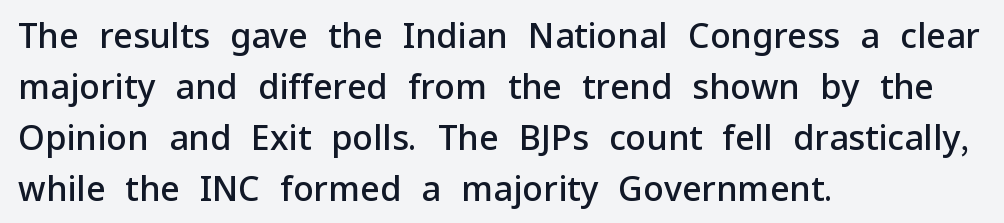
Q: Is the text bold? A: Semi-bold.
Q: Is the text italic (slanted)? A: No, it is upright.
Q: Is the typeface a serif or a sans-serif typeface? A: Sans-serif.
Q: Is the text underlined? A: No.
Q: How is the paragraph aligned? A: Left-aligned.
Q: Is the spacing between letters normal or unusually wide? A: Normal.
Q: Is the spacing between lines tight, normal or loose? A: Normal.
Q: Width (condensed, normal, or wide)? A: Normal.
Q: Stroke contrast? A: Low.
Q: x-height? A: Medium.
Q: Monospaced? A: No.
